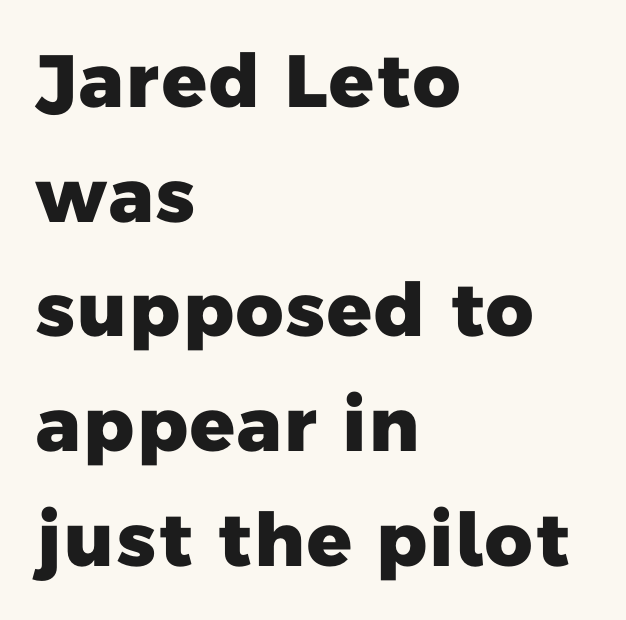
{"serif": "no", "bold": "yes", "weight": "heavy", "width": "normal", "stroke_contrast": "low", "x_height": "medium", "monospaced": "no", "underline": "no", "align": "left", "line_spacing": "normal", "line_spacing_ratio": 1.55, "letter_spacing": "normal", "letter_spacing_em": 0.0, "glyph_px": 74}
